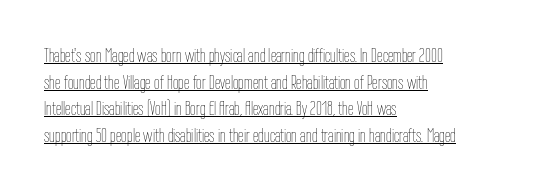
{"italic": "no", "bold": "no", "underline": "yes", "align": "left", "line_spacing": "normal", "line_spacing_ratio": 1.33, "letter_spacing": "normal", "letter_spacing_em": 0.0, "glyph_px": 20}
